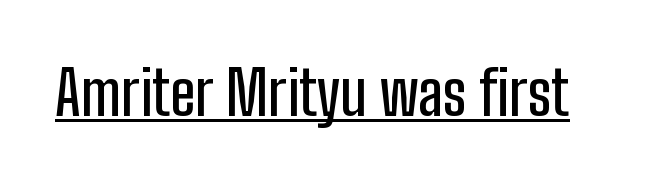
{"serif": "no", "italic": "no", "width": "condensed", "stroke_contrast": "low", "x_height": "medium", "monospaced": "no", "underline": "yes", "letter_spacing": "normal", "letter_spacing_em": 0.0, "glyph_px": 61}
